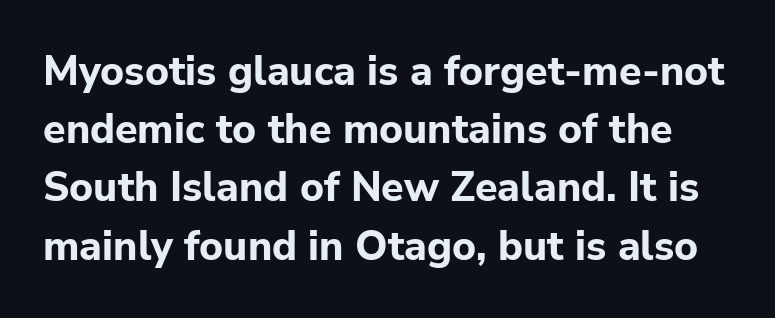
{"serif": "no", "italic": "no", "bold": "yes", "weight": "bold", "width": "normal", "stroke_contrast": "low", "x_height": "medium", "monospaced": "no", "underline": "no", "line_spacing": "normal", "line_spacing_ratio": 1.42, "letter_spacing": "normal", "letter_spacing_em": 0.0, "glyph_px": 41}
